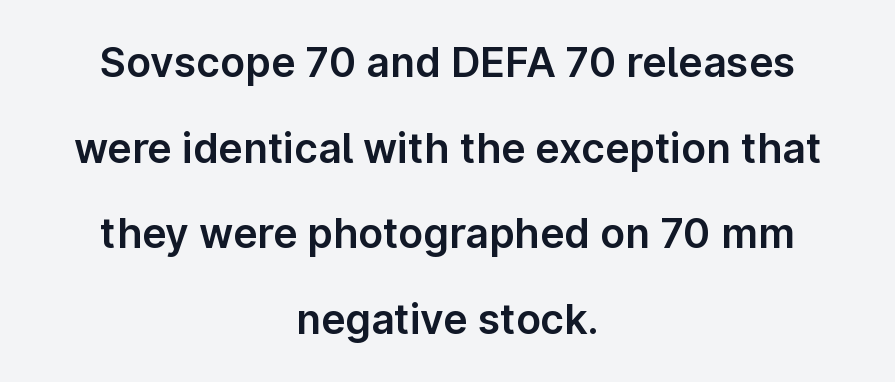
This sample uses an upright cut, with every glyph sitting square on the baseline. The vertical gap from one line to the next is large. Observe the absence of serifs on each vertical stroke in this sample. This sample is center-justified, so both line endings float freely. Here the designer chose a conventional face with non-uniform glyph widths. Compared with typical body copy, the letter spacing here is the same.
